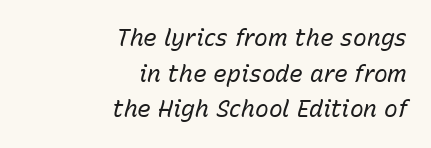
{"italic": "yes", "lean": "right", "slant_degrees": 15, "bold": "no", "underline": "no", "align": "right", "line_spacing": "normal", "line_spacing_ratio": 1.55, "letter_spacing": "normal", "letter_spacing_em": 0.0, "glyph_px": 23}
